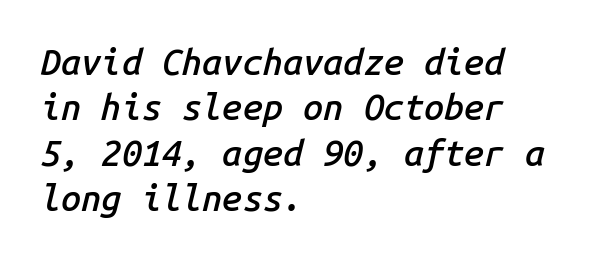
Every character here occupies the same horizontal width, giving the sample a typewriter-like rhythm. The ragged edge is on the right, which tells us the setting is flush left. The leading is moderate, giving the passage an even texture. The specimen reads as italic at a glance.
